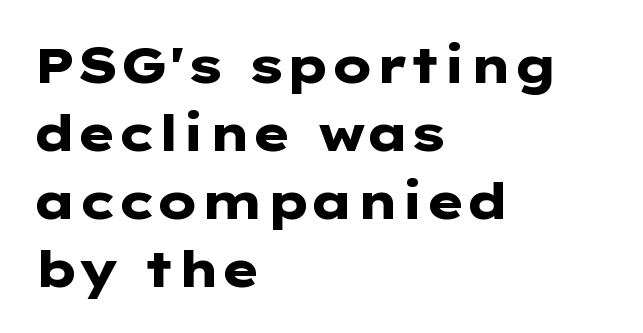
The letters are bold, with thick, heavy strokes. The specimen reads as upright at a glance. Check under the words: just untouched page. You could not count columns in this text — the font is proportionally spaced. The letterforms sit shoulder to shoulder at normal distance.
